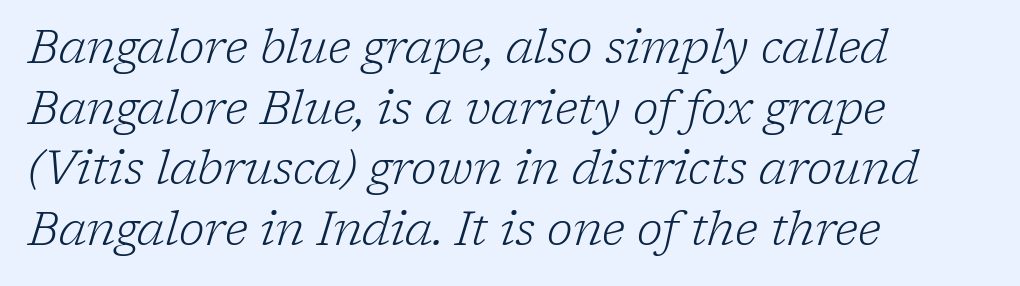
The image shows 47 px light serif type, italic (leaning right); set left-aligned, normal line spacing (1.29x), normal letter spacing, not underlined; low stroke contrast and a medium x-height.
